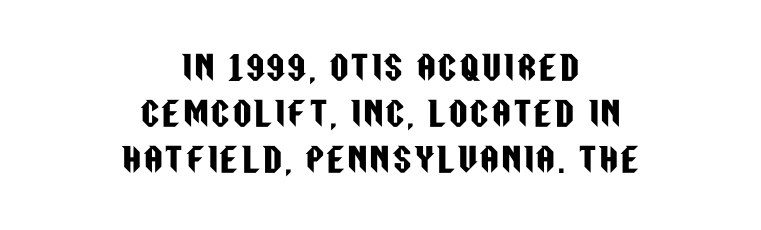
These lines stack symmetrically, like a column narrowing and widening about its center. Quick note: underline off. The rendering uses natural spacing where letterforms have individual widths. Quick note: interline space is typical. Typographically, this falls in the sans-serif category.
